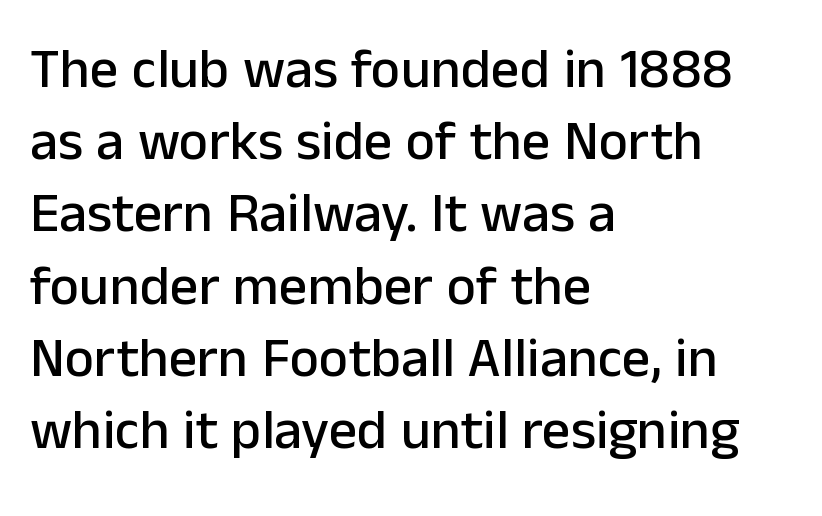
Q: Is the text italic (slanted)? A: No, it is upright.
Q: Is the typeface a serif or a sans-serif typeface? A: Sans-serif.
Q: Is the text underlined? A: No.
Q: How is the paragraph aligned? A: Left-aligned.
Q: Is the spacing between letters normal or unusually wide? A: Normal.
Q: Is the spacing between lines tight, normal or loose? A: Normal.
Q: Width (condensed, normal, or wide)? A: Normal.
Q: Stroke contrast? A: Low.
Q: x-height? A: Medium.
Q: Monospaced? A: No.
